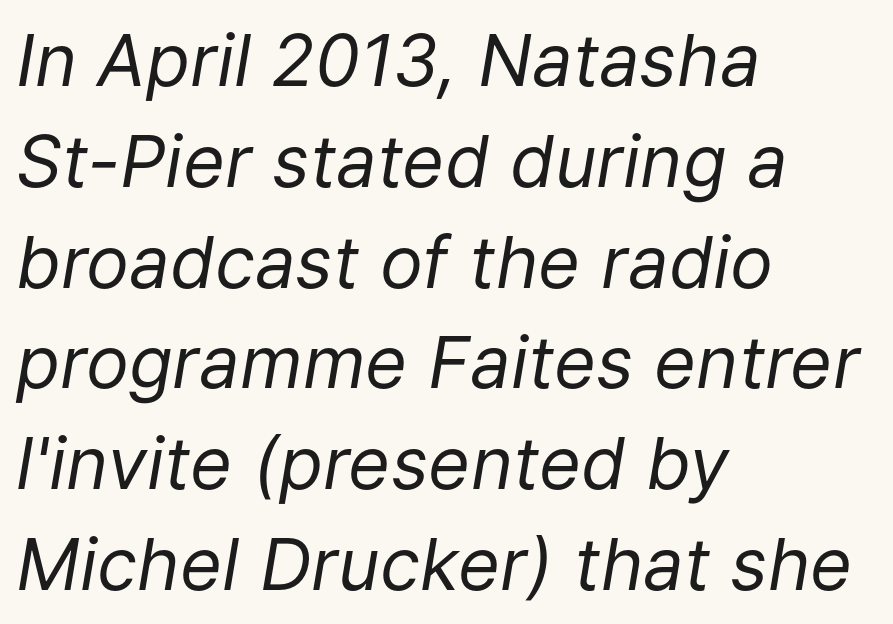
Q: Is the text bold? A: No.
Q: Is the text italic (slanted)? A: Yes, it leans right by about 9 degrees.
Q: Is the text underlined? A: No.
Q: How is the paragraph aligned? A: Left-aligned.
Q: Is the spacing between letters normal or unusually wide? A: Normal.
Q: Is the spacing between lines tight, normal or loose? A: Normal.
Q: Width (condensed, normal, or wide)? A: Normal.
Q: Stroke contrast? A: Low.
Q: x-height? A: Medium.
Q: Monospaced? A: No.
